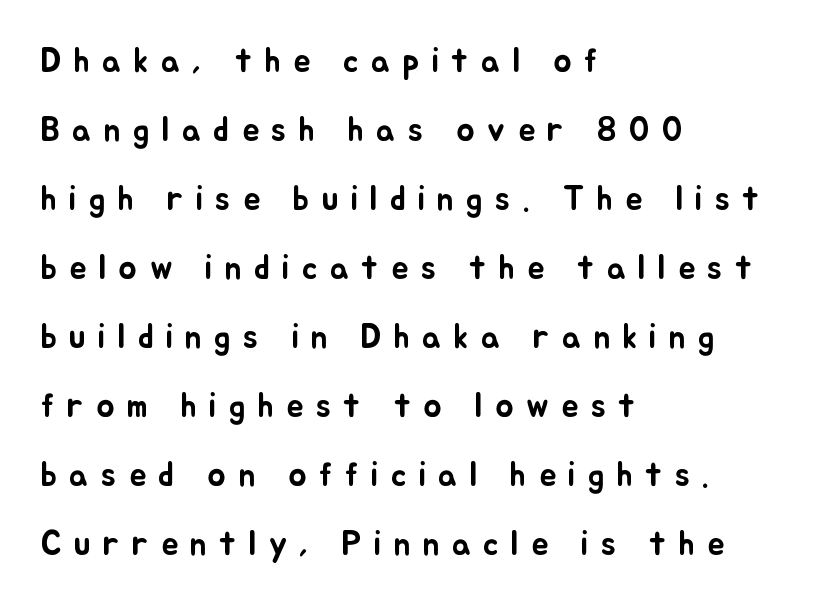
Q: Is the text italic (slanted)? A: No, it is upright.
Q: Is the text underlined? A: No.
Q: How is the paragraph aligned? A: Left-aligned.
Q: Is the spacing between letters normal or unusually wide? A: Unusually wide.
Q: Is the spacing between lines tight, normal or loose? A: Loose.
Q: Width (condensed, normal, or wide)? A: Normal.
Q: Stroke contrast? A: Low.
Q: x-height? A: Small.
Q: Monospaced? A: No.
